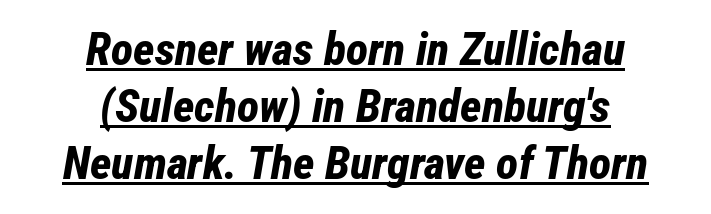
The image shows 46 px bold, condensed type, italic (leaning right); set centered, line spacing 1.24x, normal letter spacing, underlined; low stroke contrast and a medium x-height.
